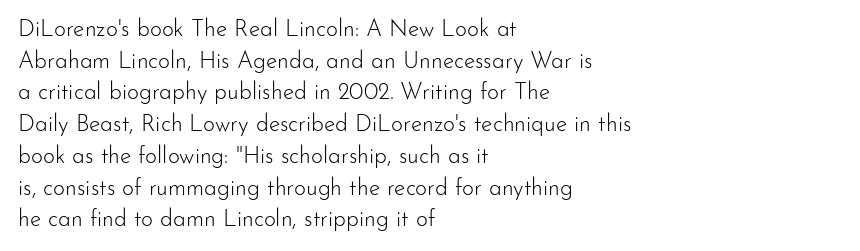
A roman cut, with each character standing at attention. Line spacing here is normal. The text block is weighted toward the left margin, trailing off unevenly rightward. Lines of text with bare space underneath. Nothing unusual about the tracking: characters are spaced as the font intends. A quiet, ordinary-to-light weight characterises the typeface.
